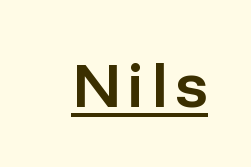
The passage shown is semibold, sitting just below true bold. In designer terms, the underline attribute is active on this setting. Does the type have serifs? No, each stem ends abruptly. The rendering uses natural spacing where letterforms have individual widths. Every stem runs plumb, perpendicular to the baseline.
